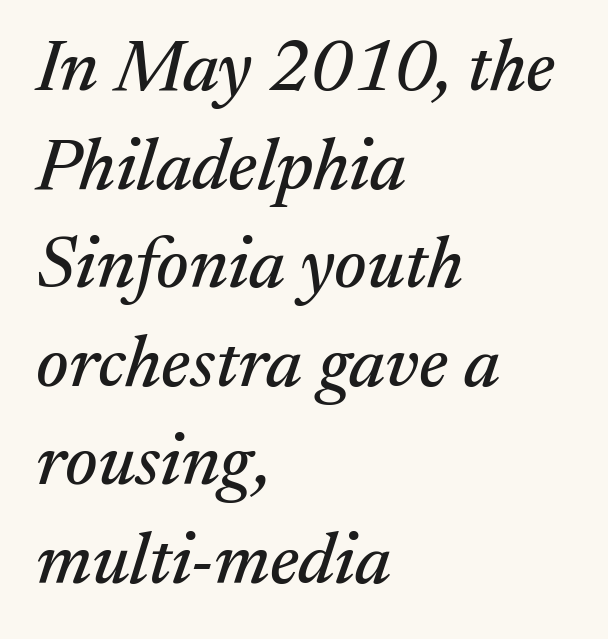
The image shows 73 px serif type, italic (leaning right); set left-aligned, normal line spacing (1.35x), normal letter spacing, not underlined; medium stroke contrast and a medium x-height.
